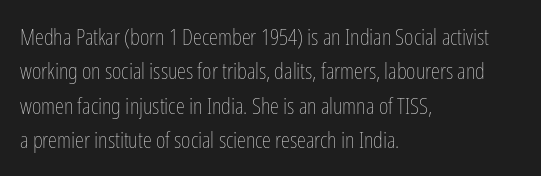
Q: Is the text bold? A: No.
Q: Is the text italic (slanted)? A: No, it is upright.
Q: Is the text underlined? A: No.
Q: How is the paragraph aligned? A: Left-aligned.
Q: Is the spacing between letters normal or unusually wide? A: Normal.
Q: Is the spacing between lines tight, normal or loose? A: Normal.
